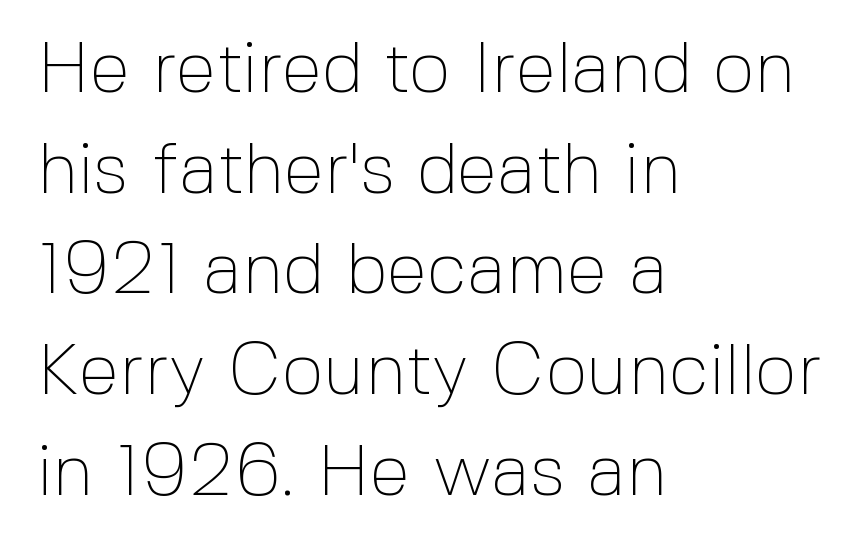
{"serif": "no", "italic": "no", "bold": "no", "weight": "thin", "width": "normal", "x_height": "medium", "monospaced": "no", "underline": "no", "align": "left", "line_spacing": "normal", "line_spacing_ratio": 1.38, "letter_spacing": "normal", "letter_spacing_em": 0.0, "glyph_px": 73}
